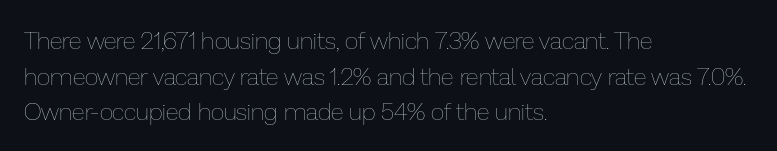
{"italic": "no", "bold": "no", "underline": "no", "align": "left", "line_spacing": "normal", "line_spacing_ratio": 1.48, "letter_spacing": "normal", "letter_spacing_em": 0.0, "glyph_px": 24}
